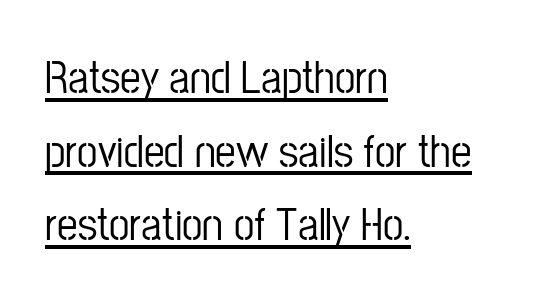
Q: Is the text italic (slanted)? A: No, it is upright.
Q: Is the typeface a serif or a sans-serif typeface? A: Sans-serif.
Q: Is the text underlined? A: Yes.
Q: How is the paragraph aligned? A: Left-aligned.
Q: Is the spacing between letters normal or unusually wide? A: Normal.
Q: Is the spacing between lines tight, normal or loose? A: Normal.
Q: Width (condensed, normal, or wide)? A: Condensed.
Q: Stroke contrast? A: Low.
Q: x-height? A: Medium.
Q: Monospaced? A: No.
